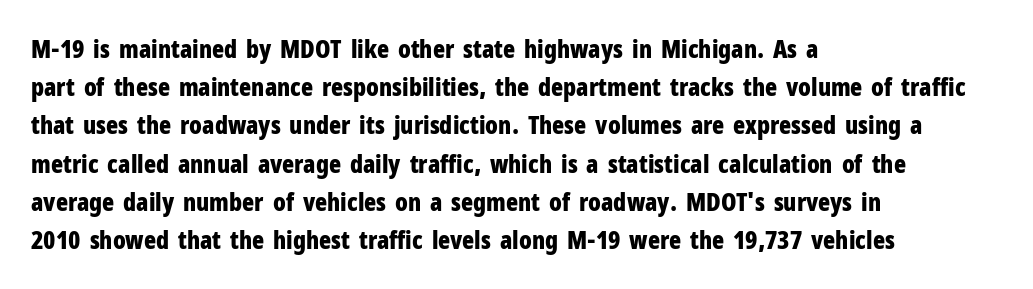
Q: Is the text bold? A: Yes.
Q: Is the text italic (slanted)? A: No, it is upright.
Q: Is the text underlined? A: No.
Q: How is the paragraph aligned? A: Left-aligned.
Q: Is the spacing between letters normal or unusually wide? A: Normal.
Q: Is the spacing between lines tight, normal or loose? A: Normal.
